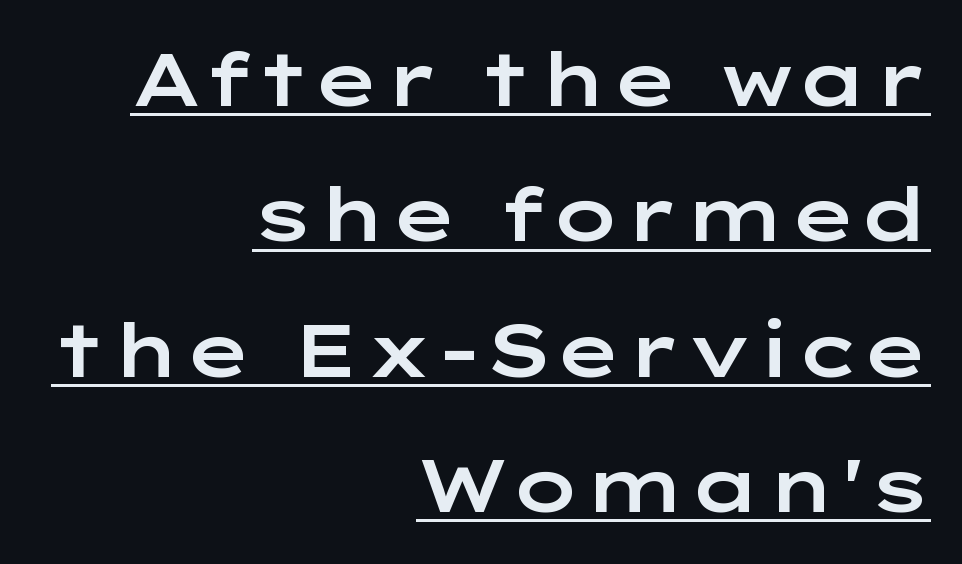
The image shows 74 px wide sans-serif type, upright; set right-aligned, line spacing 1.83x, normal letter spacing, underlined; low stroke contrast and a medium x-height.
